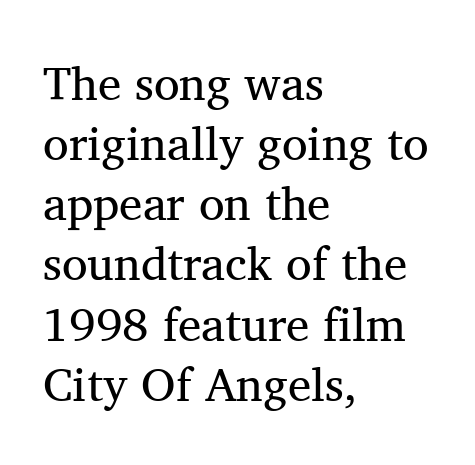
The image shows 47 px regular-weight serif type, upright; set left-aligned, normal line spacing (1.28x), normal letter spacing, not underlined; medium stroke contrast and a medium x-height.
